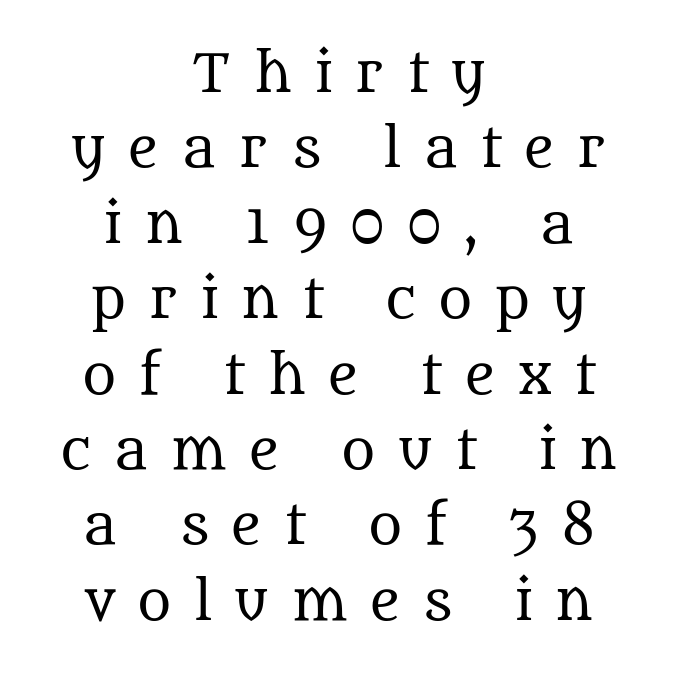
Honestly, there is no underline to notice here at all. Stems here are at most as thick as an everyday book face. A serif font was chosen for this passage. One glance says typical: line gaps are just what's usual. The passage shown is typed in a proportional face where columns would drift.
